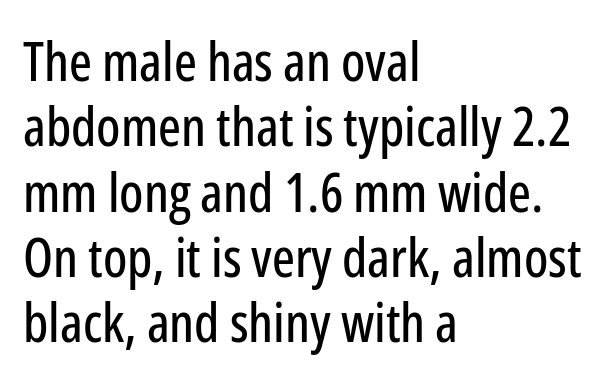
Q: Is the text italic (slanted)? A: No, it is upright.
Q: Is the typeface a serif or a sans-serif typeface? A: Sans-serif.
Q: Is the text underlined? A: No.
Q: How is the paragraph aligned? A: Left-aligned.
Q: Is the spacing between letters normal or unusually wide? A: Normal.
Q: Width (condensed, normal, or wide)? A: Condensed.
Q: Stroke contrast? A: Low.
Q: x-height? A: Medium.
Q: Monospaced? A: No.
